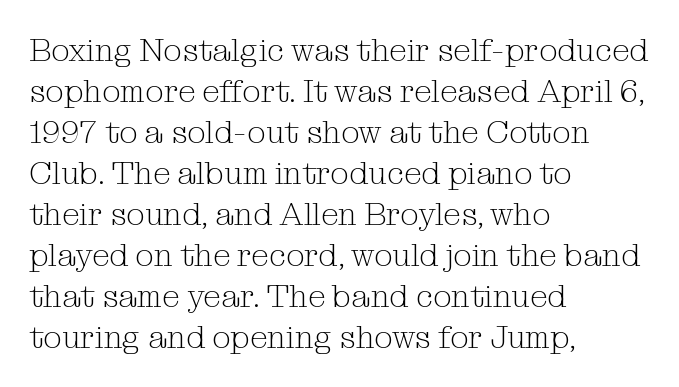
Q: Is the text bold? A: No.
Q: Is the text italic (slanted)? A: No, it is upright.
Q: Is the typeface a serif or a sans-serif typeface? A: Serif.
Q: Is the text underlined? A: No.
Q: How is the paragraph aligned? A: Left-aligned.
Q: Is the spacing between letters normal or unusually wide? A: Normal.
Q: Is the spacing between lines tight, normal or loose? A: Normal.
Q: Width (condensed, normal, or wide)? A: Normal.
Q: Stroke contrast? A: Medium.
Q: x-height? A: Medium.
Q: Monospaced? A: No.
